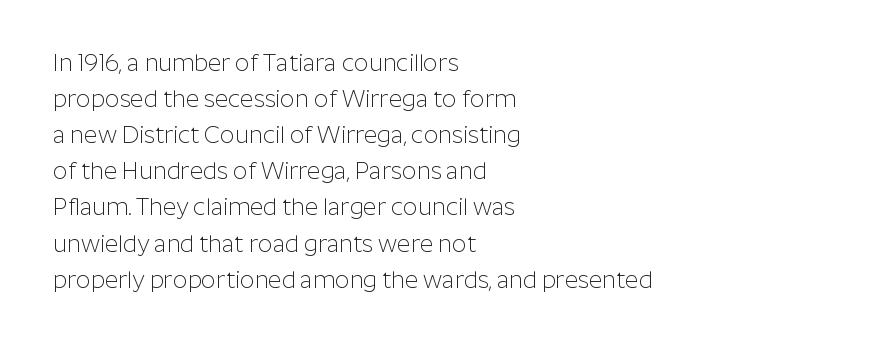
Q: Is the text bold? A: No.
Q: Is the text italic (slanted)? A: No, it is upright.
Q: Is the text underlined? A: No.
Q: How is the paragraph aligned? A: Left-aligned.
Q: Is the spacing between letters normal or unusually wide? A: Normal.
Q: Is the spacing between lines tight, normal or loose? A: Normal.
